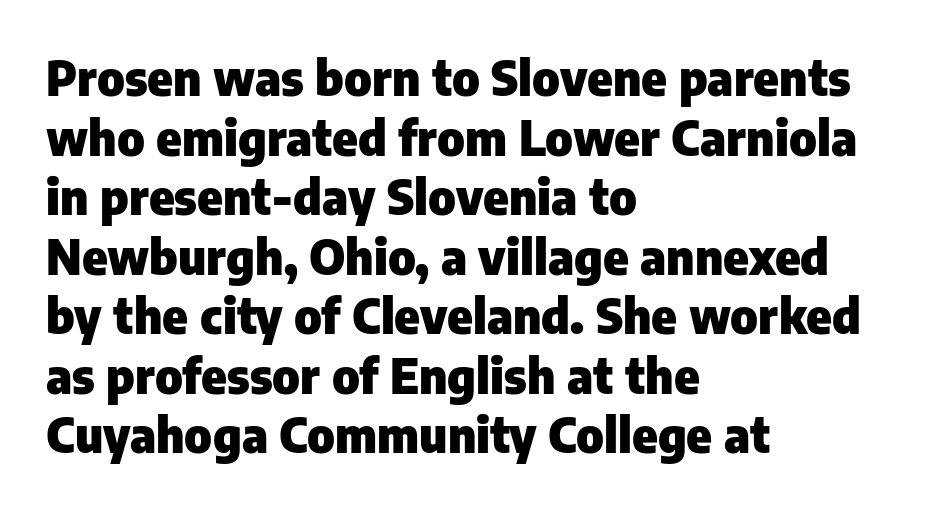
{"serif": "no", "italic": "no", "bold": "yes", "weight": "heavy", "width": "normal", "stroke_contrast": "low", "x_height": "medium", "monospaced": "no", "underline": "no", "align": "left", "line_spacing_ratio": 1.24, "letter_spacing": "normal", "letter_spacing_em": 0.0, "glyph_px": 48}
